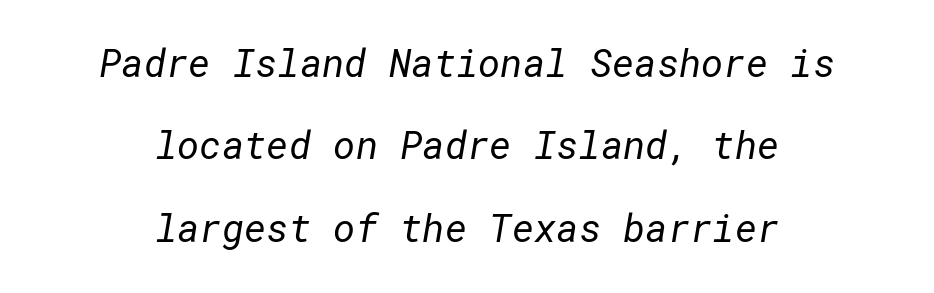
{"serif": "no", "bold": "no", "weight": "regular", "width": "normal", "stroke_contrast": "low", "x_height": "medium", "underline": "no", "align": "center", "line_spacing": "loose", "line_spacing_ratio": 2.17, "letter_spacing": "normal", "letter_spacing_em": 0.0, "glyph_px": 38}
